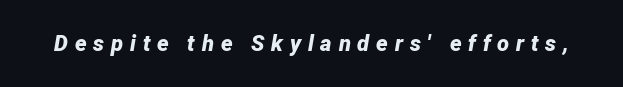
The image shows 22 px bold type, italic (leaning right); set unusually wide letter spacing (+0.31 em), not underlined.
